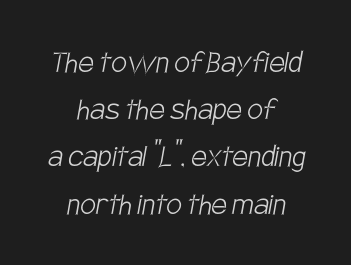
The image shows 35 px light, condensed sans-serif type; set centered, normal line spacing (1.35x), normal letter spacing, not underlined; low stroke contrast and a large x-height.
